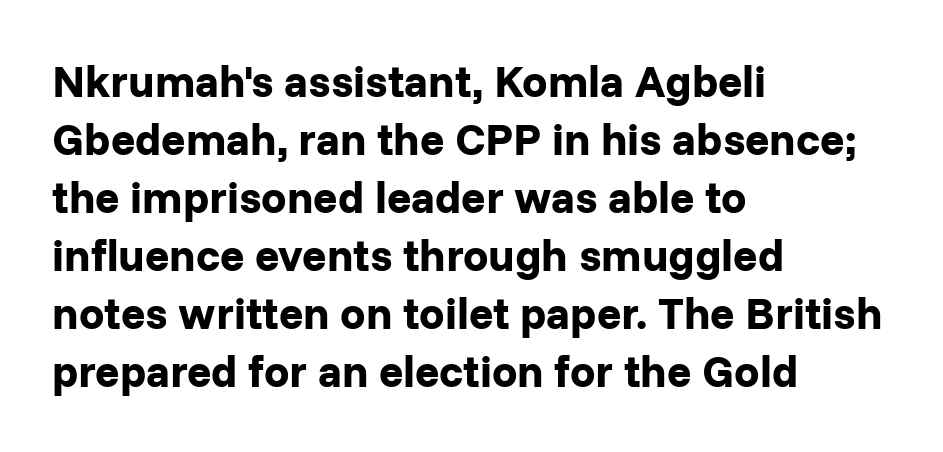
The image shows 45 px bold sans-serif type, upright; set left-aligned, normal line spacing (1.29x), normal letter spacing, not underlined; low stroke contrast and a medium x-height.
